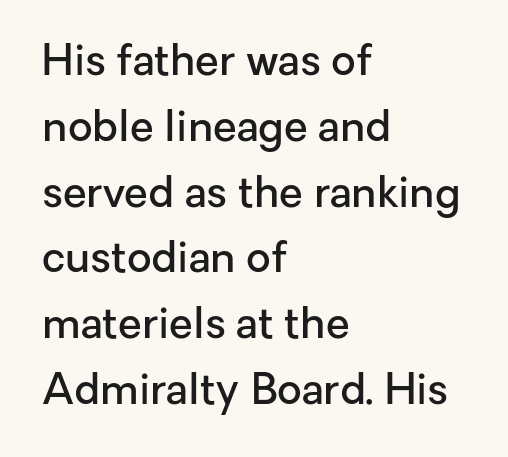
To sum up the face: it is a sans, with no serifs. A somewhat darkened texture: the type is semibold rather than bold. Teacher's note: observe the even left margin — that is flush-left alignment. This block has exactly the height ordinary leading produces.
